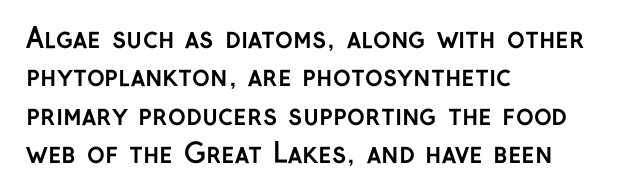
Glyph-to-glyph distance matches everyday printed text. Notice how thick the strokes are: this is what a full bold looks like. A normal amount of white space separates one row of letters from the next. Only glyphs here, with clear space below each row. Vertical strokes here are truly vertical.
